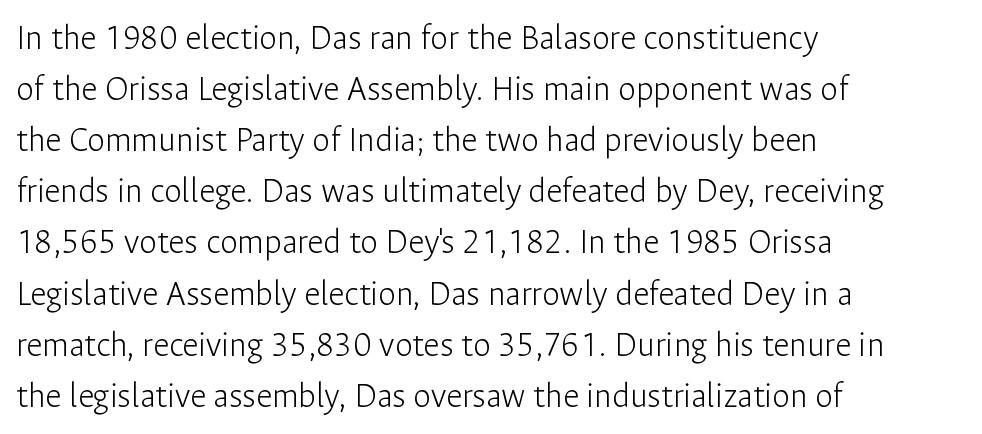
The font family rendered here belongs to the sans-serif group. The line-height multiplier appears to be the usual default. Tracking value appears to be zero — textbook default spacing. Character widths vary here, with narrow letters taking less room than wide ones. Every row of glyphs begins at an identical x-position on the left.
